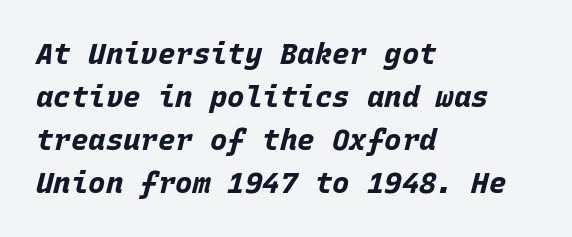
{"italic": "yes", "lean": "right", "slant_degrees": 15, "bold": "yes", "weight": "bold", "width": "normal", "stroke_contrast": "low", "x_height": "large", "monospaced": "yes", "underline": "no", "align": "left", "line_spacing": "normal", "line_spacing_ratio": 1.48, "letter_spacing": "normal", "letter_spacing_em": 0.0, "glyph_px": 29}
